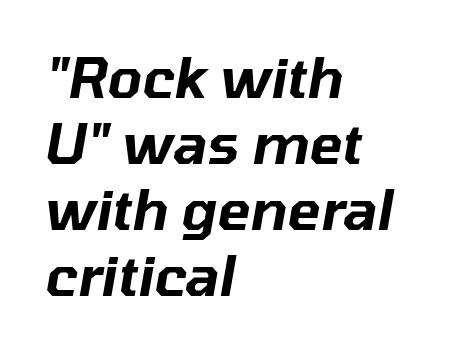
{"italic": "yes", "lean": "right", "slant_degrees": 10, "width": "normal", "stroke_contrast": "low", "x_height": "medium", "monospaced": "no", "underline": "no", "align": "left", "line_spacing_ratio": 1.2, "letter_spacing": "normal", "letter_spacing_em": 0.0, "glyph_px": 55}
